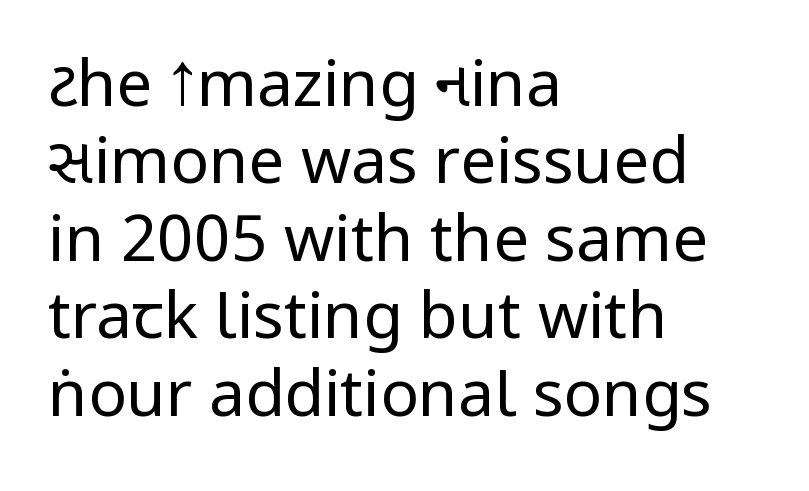
Q: Is the text bold? A: No.
Q: Is the text italic (slanted)? A: No, it is upright.
Q: Is the typeface a serif or a sans-serif typeface? A: Sans-serif.
Q: Is the text underlined? A: No.
Q: How is the paragraph aligned? A: Left-aligned.
Q: Is the spacing between letters normal or unusually wide? A: Normal.
Q: Width (condensed, normal, or wide)? A: Condensed.
Q: Stroke contrast? A: Low.
